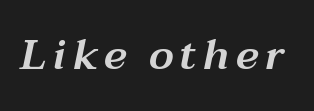
Italic: yes, the glyphs are oblique. Clear beneath every line of the passage. Character widths vary here, with narrow letters taking less room than wide ones.
